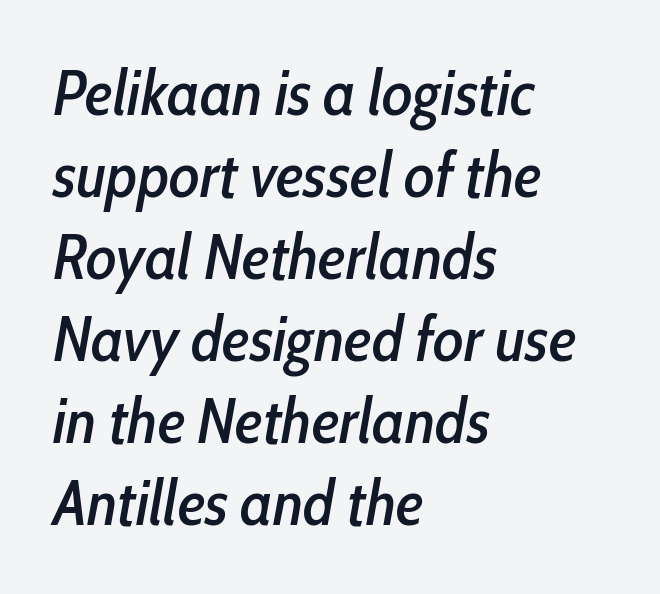
Q: Is the text italic (slanted)? A: Yes, it leans right by about 10 degrees.
Q: Is the text underlined? A: No.
Q: How is the paragraph aligned? A: Left-aligned.
Q: Is the spacing between letters normal or unusually wide? A: Normal.
Q: Is the spacing between lines tight, normal or loose? A: Normal.
Q: Width (condensed, normal, or wide)? A: Condensed.
Q: Stroke contrast? A: Low.
Q: x-height? A: Medium.
Q: Monospaced? A: No.
